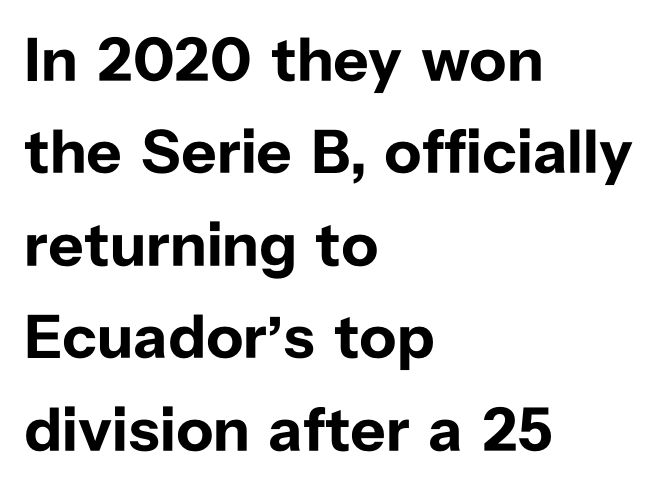
Q: Is the text bold? A: Yes.
Q: Is the text italic (slanted)? A: No, it is upright.
Q: Is the typeface a serif or a sans-serif typeface? A: Sans-serif.
Q: Is the text underlined? A: No.
Q: How is the paragraph aligned? A: Left-aligned.
Q: Is the spacing between letters normal or unusually wide? A: Normal.
Q: Is the spacing between lines tight, normal or loose? A: Normal.
Q: Width (condensed, normal, or wide)? A: Normal.
Q: Stroke contrast? A: Low.
Q: x-height? A: Medium.
Q: Monospaced? A: No.
